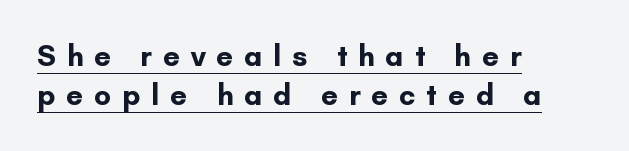
{"serif": "no", "italic": "no", "bold": "yes", "weight": "bold", "width": "normal", "stroke_contrast": "low", "x_height": "small", "monospaced": "no", "underline": "yes", "align": "left", "line_spacing": "normal", "line_spacing_ratio": 1.31, "letter_spacing": "wide", "letter_spacing_em": 0.36, "glyph_px": 30}
